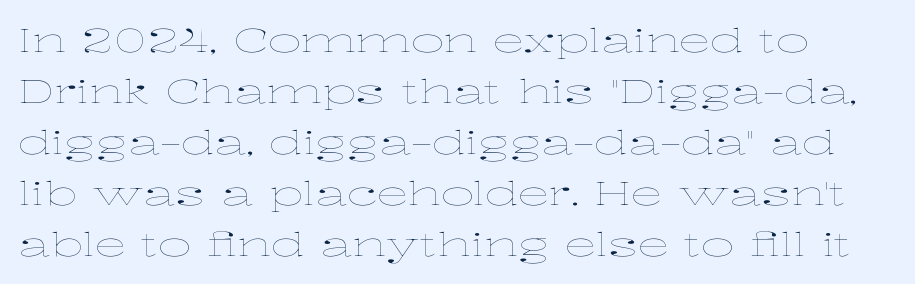
The image shows 32 px thin, wide type, upright; set left-aligned, normal line spacing (1.59x), normal letter spacing, not underlined; low stroke contrast and a medium x-height.
